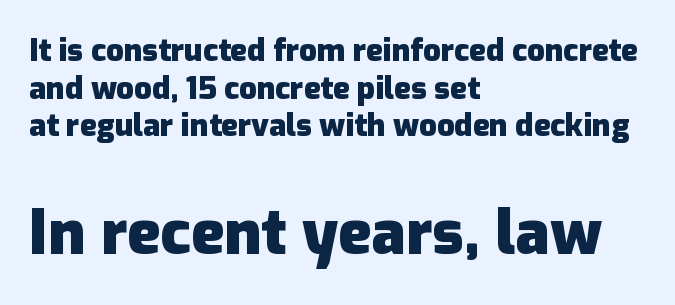
The image shows 62 px heavy sans-serif type, upright; set left-aligned, line spacing 1.21x, normal letter spacing, not underlined; the second (bottom) block is 2.0x larger; low stroke contrast and a medium x-height.
